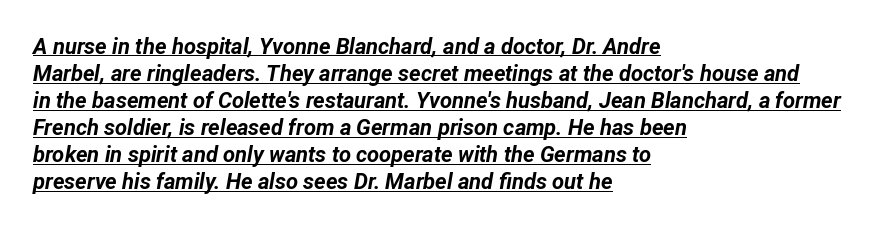
{"italic": "yes", "lean": "right", "slant_degrees": 12, "bold": "yes", "underline": "yes", "align": "left", "line_spacing_ratio": 1.23, "letter_spacing": "normal", "letter_spacing_em": 0.0, "glyph_px": 22}
